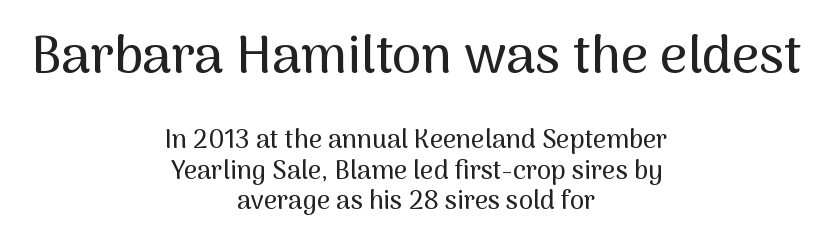
{"serif": "no", "italic": "no", "width": "normal", "stroke_contrast": "medium", "x_height": "medium", "monospaced": "no", "underline": "no", "align": "center", "line_spacing_ratio": 1.17, "letter_spacing": "normal", "letter_spacing_em": 0.0, "larger_block": "first", "size_ratio": 2.04, "glyph_px": 53}
